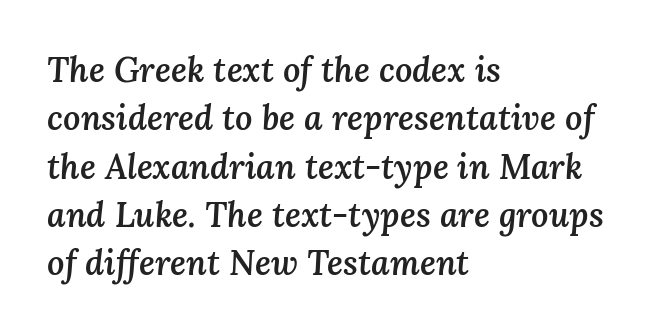
{"italic": "yes", "lean": "right", "slant_degrees": 3, "bold": "semi", "weight": "semibold", "width": "normal", "stroke_contrast": "medium", "x_height": "medium", "monospaced": "no", "underline": "no", "align": "left", "line_spacing": "normal", "line_spacing_ratio": 1.42, "letter_spacing": "normal", "letter_spacing_em": 0.0, "glyph_px": 34}
